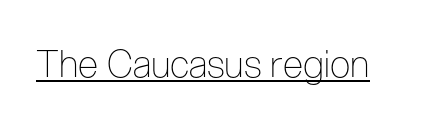
The image shows 37 px thin, condensed sans-serif type, upright; set normal letter spacing, underlined; low stroke contrast and a medium x-height.
